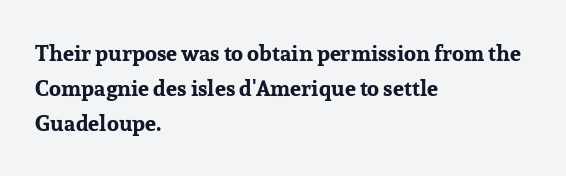
The image shows 22 px bold type, upright; set left-aligned, normal line spacing (1.59x), normal letter spacing, not underlined.
